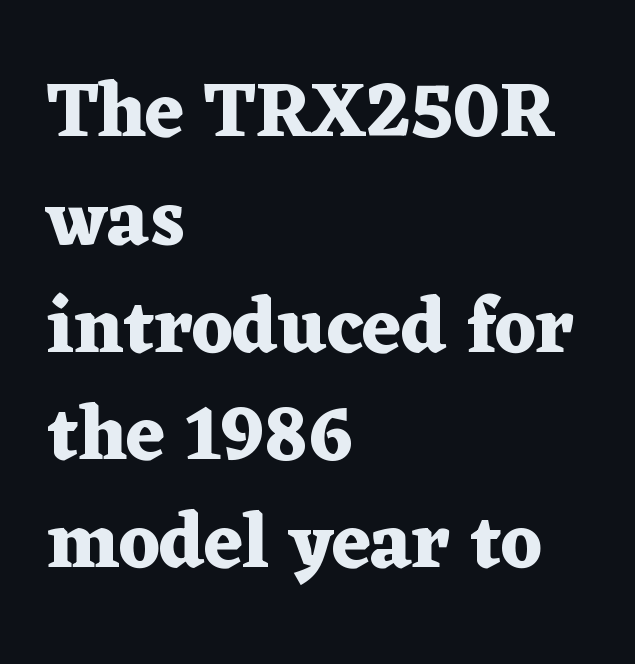
Q: Is the text bold? A: Yes.
Q: Is the text italic (slanted)? A: No, it is upright.
Q: Is the typeface a serif or a sans-serif typeface? A: Serif.
Q: Is the text underlined? A: No.
Q: How is the paragraph aligned? A: Left-aligned.
Q: Is the spacing between letters normal or unusually wide? A: Normal.
Q: Is the spacing between lines tight, normal or loose? A: Normal.
Q: Width (condensed, normal, or wide)? A: Wide.
Q: Stroke contrast? A: Medium.
Q: x-height? A: Medium.
Q: Monospaced? A: No.
